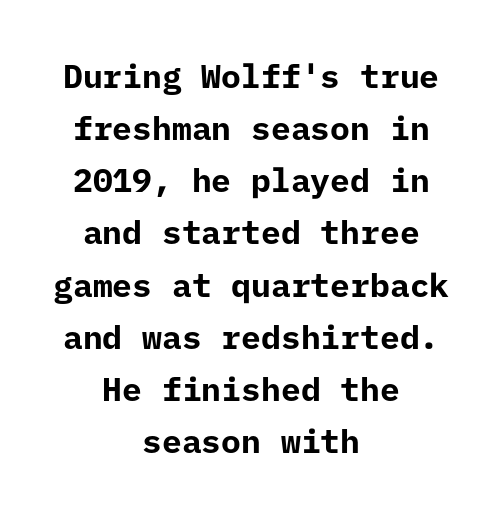
The image shows 33 px bold sans-serif type, upright; set centered, normal line spacing (1.58x), normal letter spacing, not underlined; low stroke contrast and a medium x-height.
